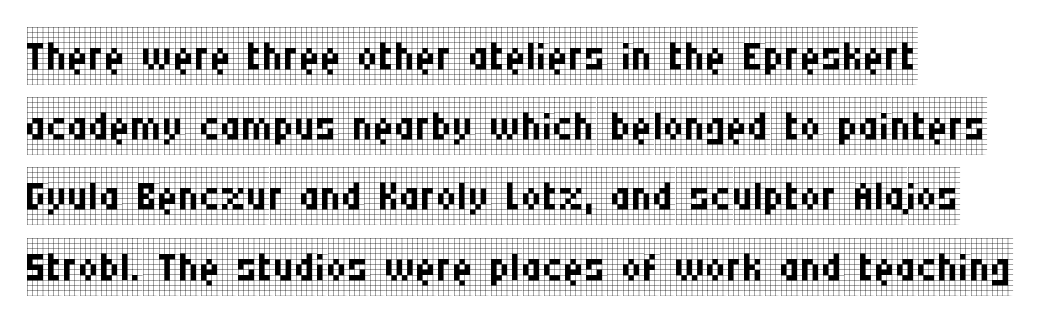
The image shows 58 px regular-weight, condensed serif type, upright; set left-aligned, line spacing 1.21x, normal letter spacing, not underlined; low stroke contrast and a large x-height.
